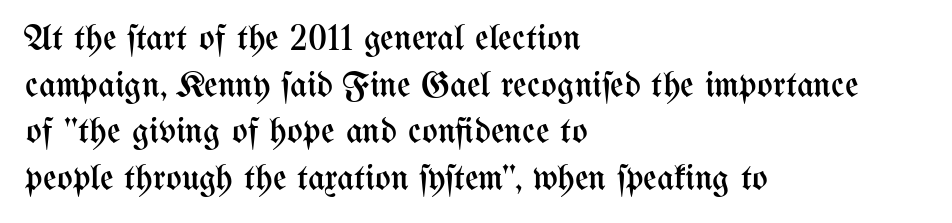
Q: Is the text bold? A: No.
Q: Is the text italic (slanted)? A: No, it is upright.
Q: Is the text underlined? A: No.
Q: How is the paragraph aligned? A: Left-aligned.
Q: Is the spacing between letters normal or unusually wide? A: Normal.
Q: Is the spacing between lines tight, normal or loose? A: Normal.
Q: Width (condensed, normal, or wide)? A: Condensed.
Q: Stroke contrast? A: Medium.
Q: x-height? A: Medium.
Q: Monospaced? A: No.
